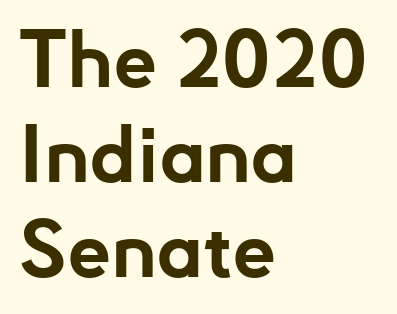
{"serif": "no", "italic": "no", "bold": "yes", "weight": "bold", "width": "normal", "stroke_contrast": "low", "x_height": "small", "monospaced": "no", "underline": "no", "align": "left", "line_spacing_ratio": 1.22, "letter_spacing": "normal", "letter_spacing_em": 0.0, "glyph_px": 78}
